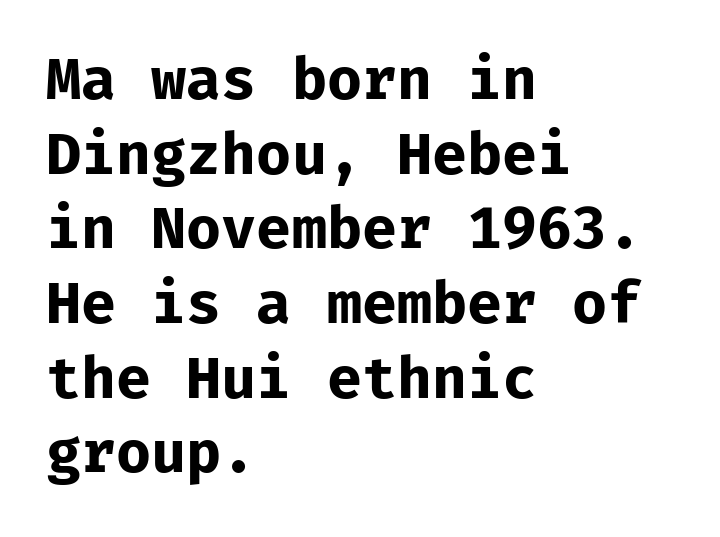
Students, this is bold: see how much ink each stroke carries. No feet cap the strokes, marking this as sans-serif type. Normally led — the rows are evenly, conventionally spaced. Compared with a centered layout, this one pins lines to the left instead. Descenders hang freely into open space.
